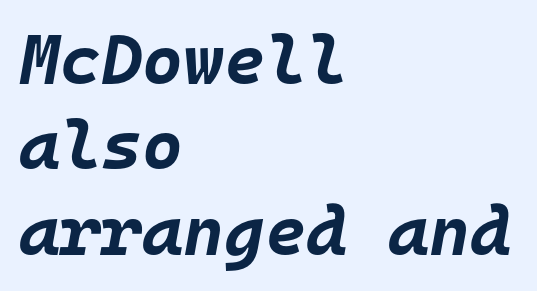
Q: Is the text bold? A: Yes.
Q: Is the text italic (slanted)? A: Yes, it leans right by about 10 degrees.
Q: Is the text underlined? A: No.
Q: How is the paragraph aligned? A: Left-aligned.
Q: Is the spacing between letters normal or unusually wide? A: Normal.
Q: Width (condensed, normal, or wide)? A: Normal.
Q: Stroke contrast? A: Low.
Q: x-height? A: Large.
Q: Monospaced? A: Yes.
